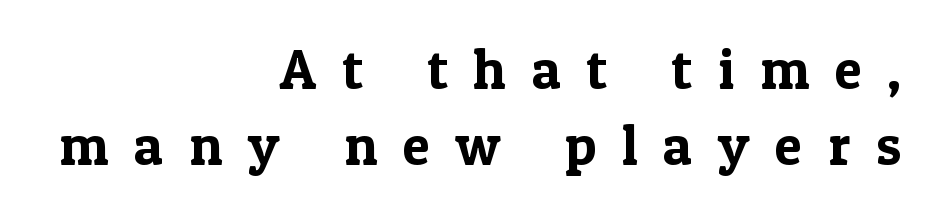
Q: Is the text italic (slanted)? A: No, it is upright.
Q: Is the typeface a serif or a sans-serif typeface? A: Serif.
Q: Is the text underlined? A: No.
Q: How is the paragraph aligned? A: Right-aligned.
Q: Is the spacing between letters normal or unusually wide? A: Unusually wide.
Q: Is the spacing between lines tight, normal or loose? A: Normal.
Q: Width (condensed, normal, or wide)? A: Normal.
Q: x-height? A: Medium.
Q: Monospaced? A: No.
